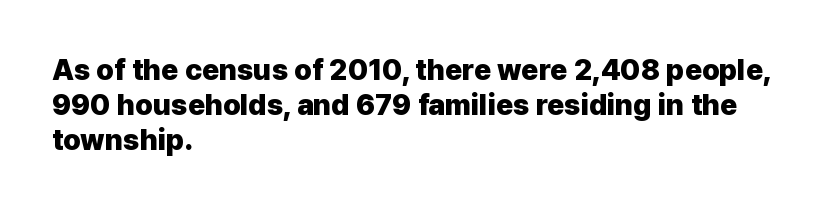
The image shows 29 px heavy sans-serif type, upright; set left-aligned, line spacing 1.21x, normal letter spacing, not underlined; low stroke contrast and a medium x-height.
